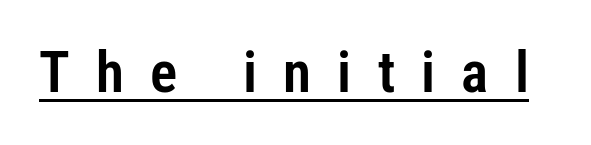
Q: Is the text italic (slanted)? A: No, it is upright.
Q: Is the typeface a serif or a sans-serif typeface? A: Sans-serif.
Q: Is the text underlined? A: Yes.
Q: Is the spacing between letters normal or unusually wide? A: Unusually wide.
Q: Width (condensed, normal, or wide)? A: Condensed.
Q: Stroke contrast? A: Low.
Q: x-height? A: Medium.
Q: Monospaced? A: No.
